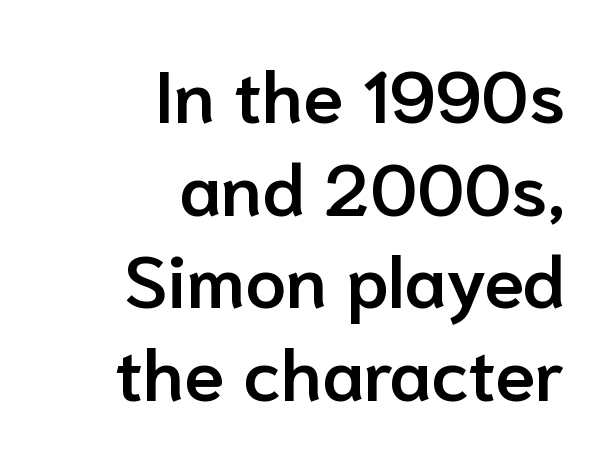
{"serif": "no", "italic": "no", "bold": "semi", "weight": "semibold", "width": "normal", "stroke_contrast": "low", "x_height": "medium", "monospaced": "no", "underline": "no", "align": "right", "line_spacing": "normal", "line_spacing_ratio": 1.27, "letter_spacing": "normal", "letter_spacing_em": 0.0, "glyph_px": 73}
